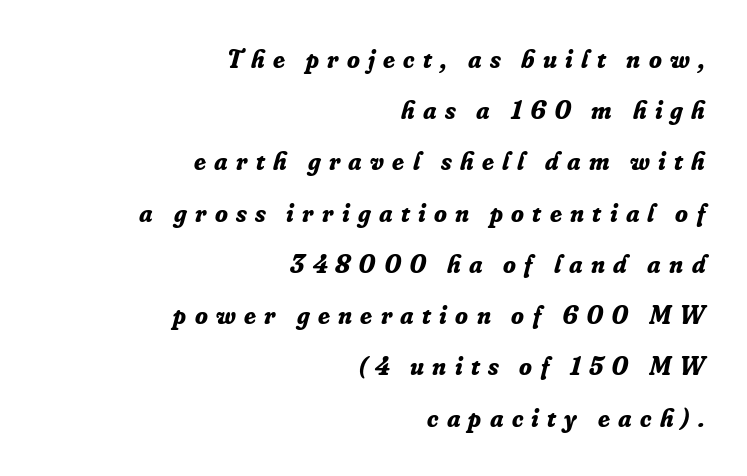
{"italic": "yes", "lean": "right", "slant_degrees": 16, "bold": "yes", "underline": "no", "align": "right", "line_spacing": "loose", "line_spacing_ratio": 1.97, "letter_spacing": "wide", "letter_spacing_em": 0.32, "glyph_px": 26}
